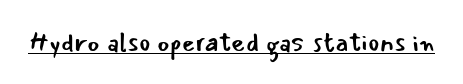
The image shows 27 px text type, upright; set normal letter spacing, underlined.
